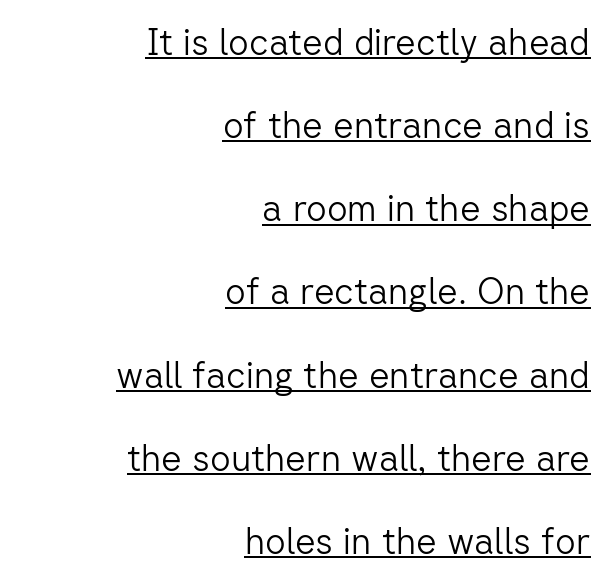
The image shows 36 px light sans-serif type, upright; set right-aligned, loose line spacing (2.31x), normal letter spacing, underlined; low stroke contrast and a medium x-height.
